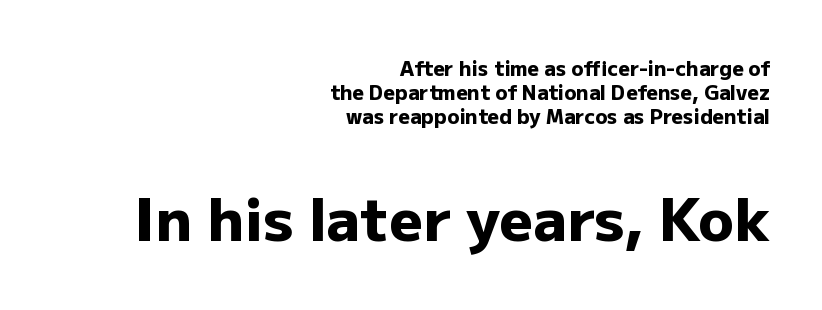
Q: Is the text bold? A: Yes.
Q: Is the text italic (slanted)? A: No, it is upright.
Q: Is the typeface a serif or a sans-serif typeface? A: Sans-serif.
Q: Is the text underlined? A: No.
Q: How is the paragraph aligned? A: Right-aligned.
Q: Is the spacing between letters normal or unusually wide? A: Normal.
Q: Which block of text is set in a larger size, the first (top) or the second (bottom)? A: The second (bottom) one.
Q: Width (condensed, normal, or wide)? A: Normal.
Q: Stroke contrast? A: Low.
Q: x-height? A: Medium.
Q: Monospaced? A: No.
